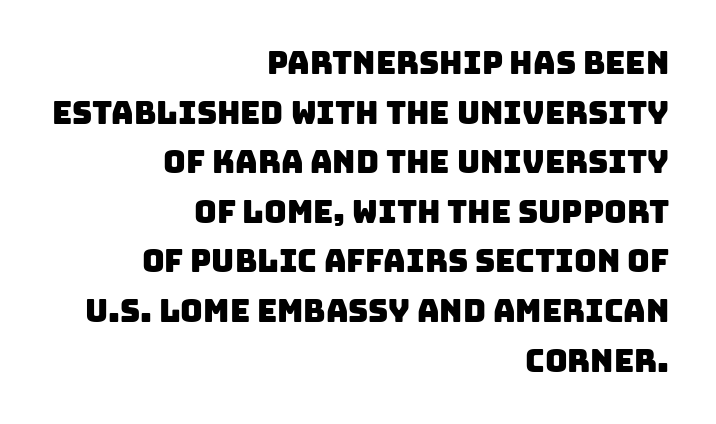
{"serif": "no", "width": "normal", "stroke_contrast": "low", "x_height": "large", "monospaced": "no", "underline": "no", "align": "right", "line_spacing": "normal", "line_spacing_ratio": 1.6, "letter_spacing": "normal", "letter_spacing_em": 0.0, "glyph_px": 31}
